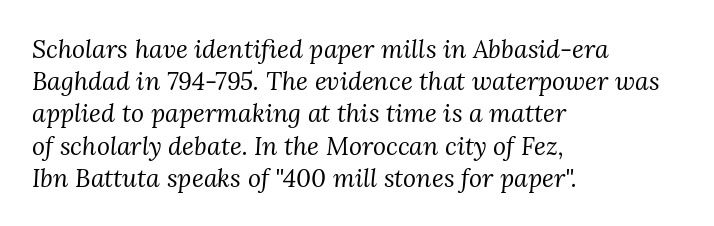
{"italic": "yes", "lean": "right", "slant_degrees": 3, "bold": "no", "underline": "no", "align": "left", "line_spacing": "normal", "line_spacing_ratio": 1.29, "letter_spacing": "normal", "letter_spacing_em": 0.0, "glyph_px": 25}
